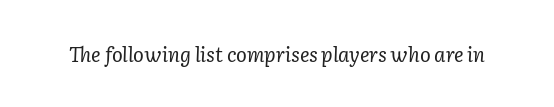
The image shows 20 px text type, italic (leaning right); set normal letter spacing, not underlined.
